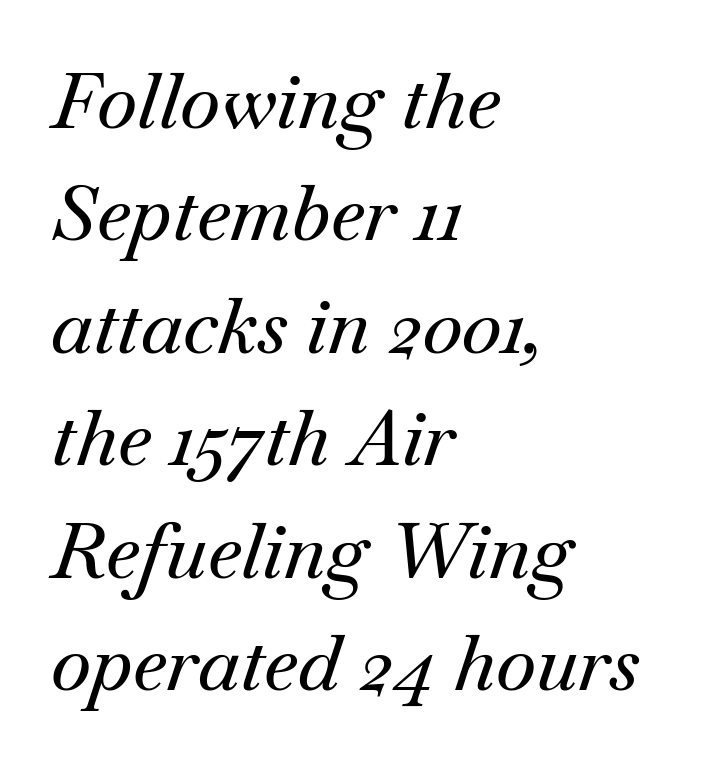
Q: Is the text italic (slanted)? A: Yes, it leans right by about 18 degrees.
Q: Is the typeface a serif or a sans-serif typeface? A: Serif.
Q: Is the text underlined? A: No.
Q: How is the paragraph aligned? A: Left-aligned.
Q: Is the spacing between letters normal or unusually wide? A: Normal.
Q: Is the spacing between lines tight, normal or loose? A: Normal.
Q: Width (condensed, normal, or wide)? A: Normal.
Q: Stroke contrast? A: Medium.
Q: x-height? A: Small.
Q: Monospaced? A: No.
